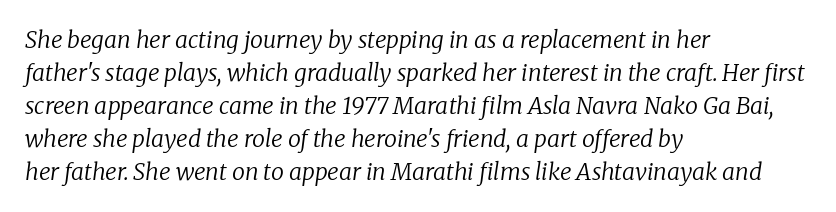
The image shows 23 px text type, italic (leaning right); set left-aligned, normal line spacing (1.43x), normal letter spacing, not underlined.
